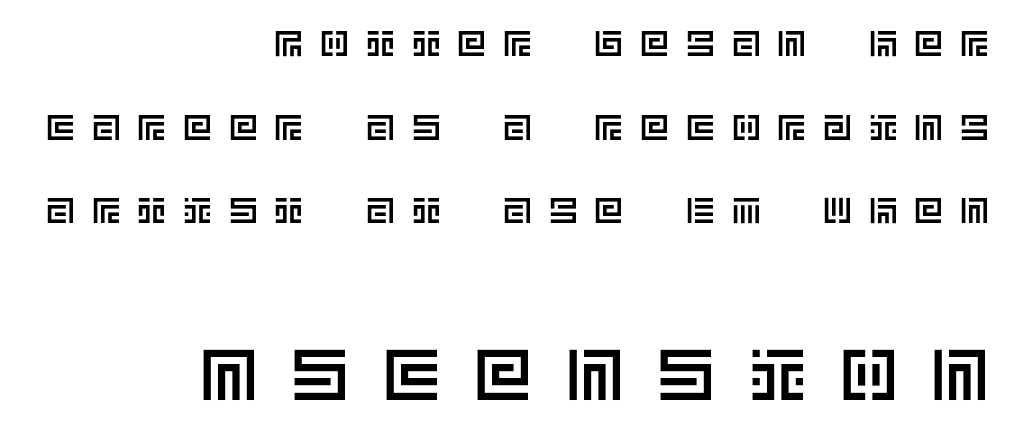
{"italic": "no", "width": "normal", "x_height": "large", "underline": "no", "align": "right", "line_spacing": "loose", "line_spacing_ratio": 2.32, "letter_spacing": "wide", "letter_spacing_em": 0.47, "larger_block": "second", "size_ratio": 2.0, "glyph_px": 72}
